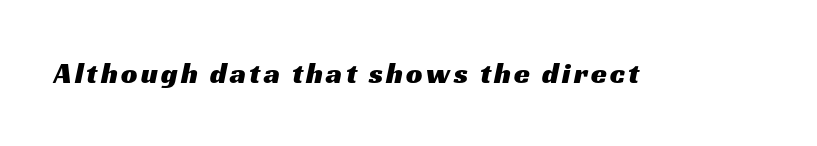
Q: Is the typeface a serif or a sans-serif typeface? A: Sans-serif.
Q: Is the text underlined? A: No.
Q: Width (condensed, normal, or wide)? A: Wide.
Q: Stroke contrast? A: Medium.
Q: x-height? A: Medium.
Q: Monospaced? A: No.
